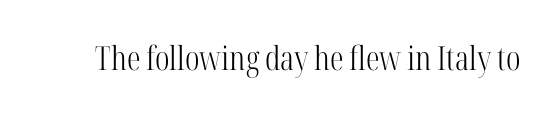
{"serif": "yes", "italic": "no", "bold": "no", "weight": "light", "width": "condensed", "stroke_contrast": "high", "x_height": "medium", "monospaced": "no", "underline": "no", "letter_spacing": "normal", "letter_spacing_em": 0.0, "glyph_px": 33}
